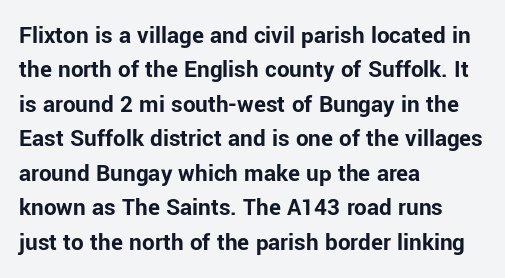
Plain, unruled lines of type. Italic: no, the glyphs are upright roman. The face used here has the dense, thick strokes of a bold. Compared with typical paragraphs, the rows here are spaced about the same. The paragraph has a hard left edge and a soft right edge. Here the glyphs are tracked normally, forming tight word shapes.
